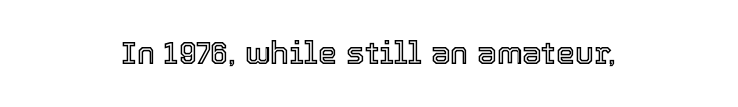
Q: Is the text italic (slanted)? A: No, it is upright.
Q: Is the text underlined? A: No.
Q: How is the paragraph aligned? A: Centered.
Q: Is the spacing between letters normal or unusually wide? A: Normal.
Q: Width (condensed, normal, or wide)? A: Normal.
Q: x-height? A: Medium.
Q: Monospaced? A: No.
